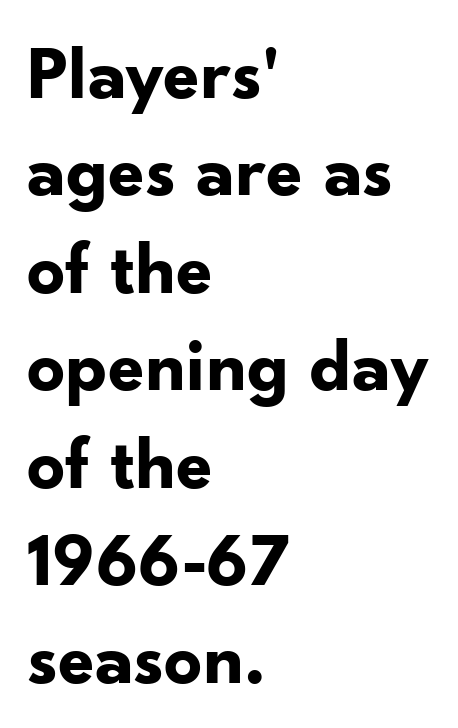
The letters advance in unequal steps, a hallmark of proportional type. The block of text has a typical density, with ordinary space between rows. Lines of text with bare space underneath. Unlike italic type, these characters show no tilt at all. Nothing unusual about the tracking: characters are spaced as the font intends. Examine the stroke ends and you'll find no serifs.
